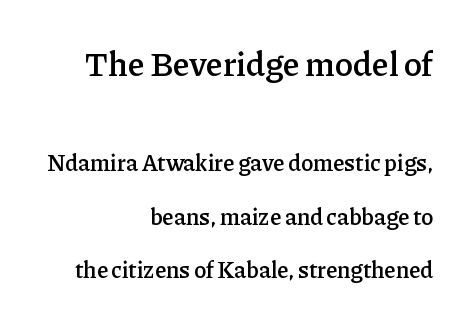
Q: Is the text bold? A: Semi-bold.
Q: Is the text italic (slanted)? A: No, it is upright.
Q: Is the typeface a serif or a sans-serif typeface? A: Serif.
Q: Is the text underlined? A: No.
Q: How is the paragraph aligned? A: Right-aligned.
Q: Is the spacing between letters normal or unusually wide? A: Normal.
Q: Is the spacing between lines tight, normal or loose? A: Loose.
Q: Which block of text is set in a larger size, the first (top) or the second (bottom)? A: The first (top) one.
Q: Width (condensed, normal, or wide)? A: Normal.
Q: Stroke contrast? A: Low.
Q: x-height? A: Medium.
Q: Monospaced? A: No.
